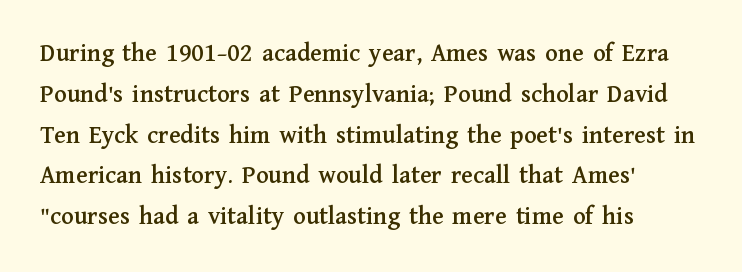
Q: Is the text italic (slanted)? A: No, it is upright.
Q: Is the text underlined? A: No.
Q: How is the paragraph aligned? A: Left-aligned.
Q: Is the spacing between letters normal or unusually wide? A: Normal.
Q: Is the spacing between lines tight, normal or loose? A: Normal.
